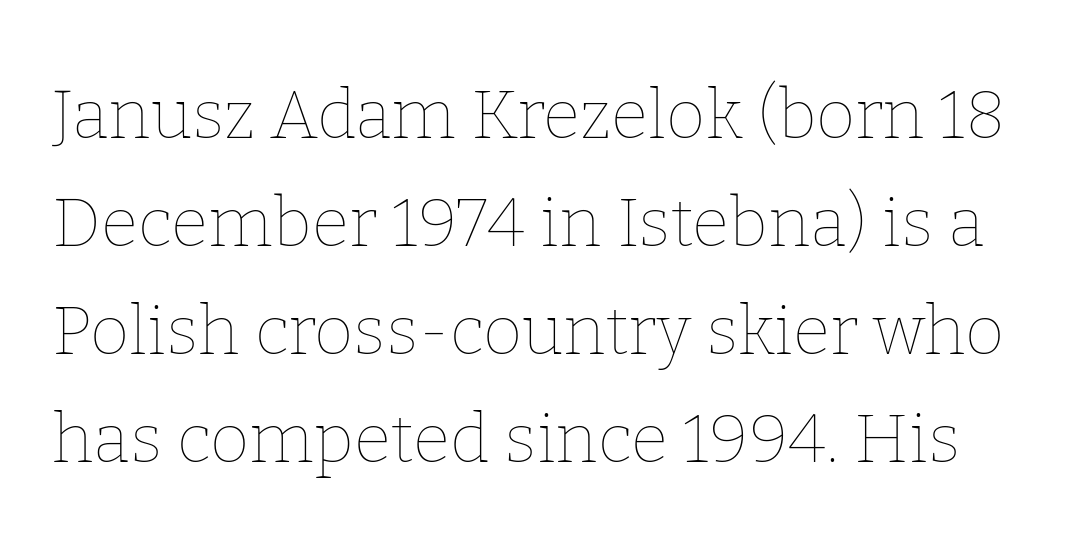
{"italic": "no", "bold": "no", "weight": "thin", "width": "normal", "stroke_contrast": "low", "x_height": "medium", "monospaced": "no", "underline": "no", "line_spacing": "normal", "line_spacing_ratio": 1.59, "letter_spacing": "normal", "letter_spacing_em": 0.0, "glyph_px": 68}
